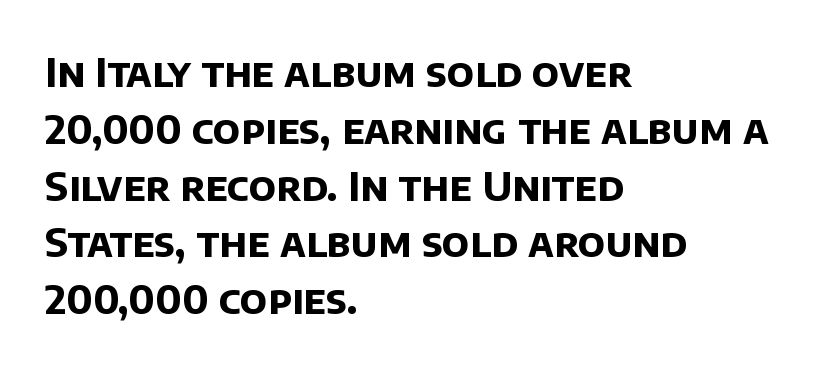
The image shows 40 px bold sans-serif type; set left-aligned, normal line spacing (1.42x), normal letter spacing, not underlined; low stroke contrast and a large x-height.
